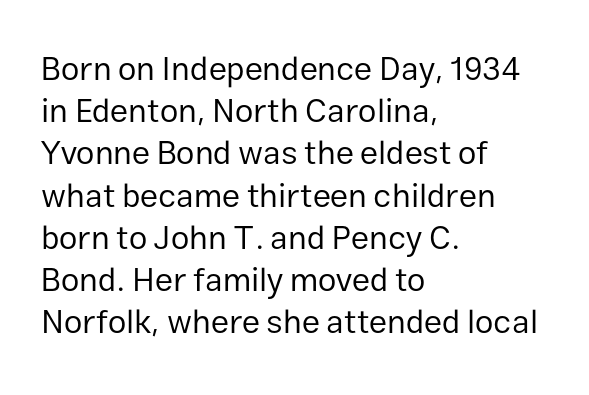
{"serif": "no", "italic": "no", "bold": "no", "weight": "regular", "width": "normal", "stroke_contrast": "low", "x_height": "medium", "monospaced": "no", "underline": "no", "align": "left", "line_spacing": "normal", "line_spacing_ratio": 1.28, "letter_spacing": "normal", "letter_spacing_em": 0.0, "glyph_px": 33}
